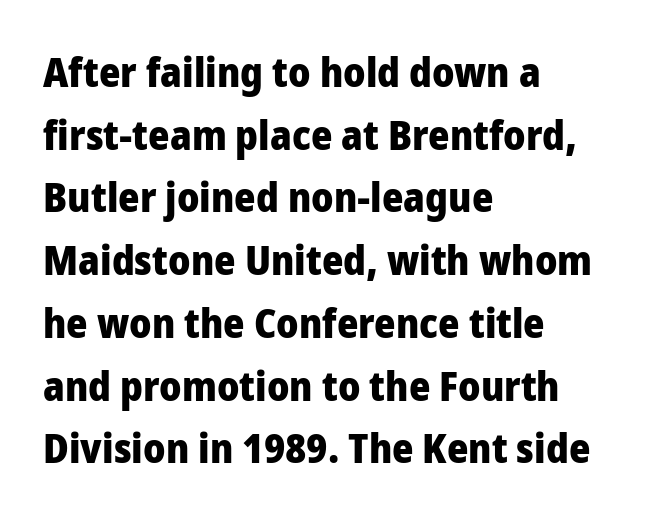
{"serif": "no", "italic": "no", "bold": "yes", "weight": "heavy", "width": "normal", "stroke_contrast": "low", "x_height": "medium", "monospaced": "no", "underline": "no", "align": "left", "line_spacing": "normal", "line_spacing_ratio": 1.53, "letter_spacing": "normal", "letter_spacing_em": 0.0, "glyph_px": 41}
